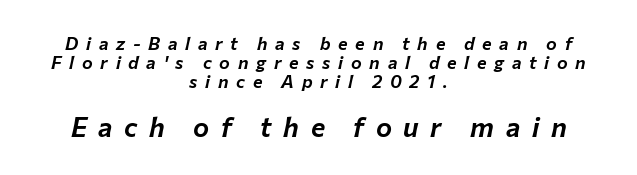
Substantial extra tracking has been applied to these lines. The lines are packed closely together with very little leading. Alignment: centered. Every character sits at an angle, as italics do. The letters in the lower block stand taller than those in the block above. Plain, unruled lines of type.
